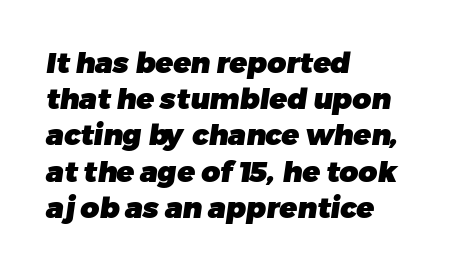
Each glyph is drawn with heavy, bold strokes. Nothing unusual about the tracking: characters are spaced as the font intends. Type style note: lacks serifs. You could not count columns in this text — the font is proportionally spaced.
